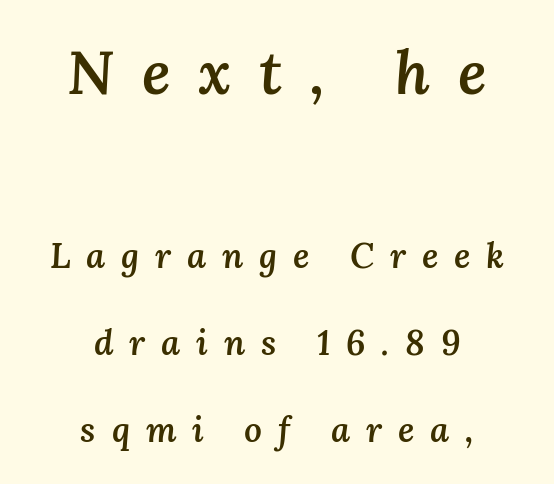
The image shows 61 px semibold type, italic (leaning right); set centered, loose line spacing (2.48x), unusually wide letter spacing (+0.45 em), not underlined; the first (top) block is 1.74x larger; medium stroke contrast and a medium x-height.
